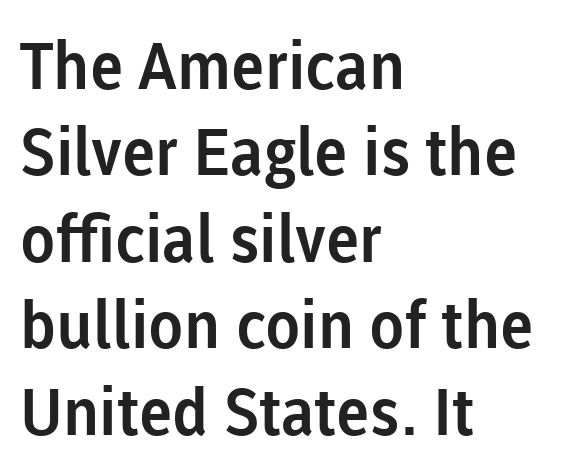
Q: Is the text italic (slanted)? A: No, it is upright.
Q: Is the typeface a serif or a sans-serif typeface? A: Sans-serif.
Q: Is the text underlined? A: No.
Q: How is the paragraph aligned? A: Left-aligned.
Q: Is the spacing between letters normal or unusually wide? A: Normal.
Q: Is the spacing between lines tight, normal or loose? A: Normal.
Q: Width (condensed, normal, or wide)? A: Normal.
Q: Stroke contrast? A: Low.
Q: x-height? A: Medium.
Q: Monospaced? A: No.
